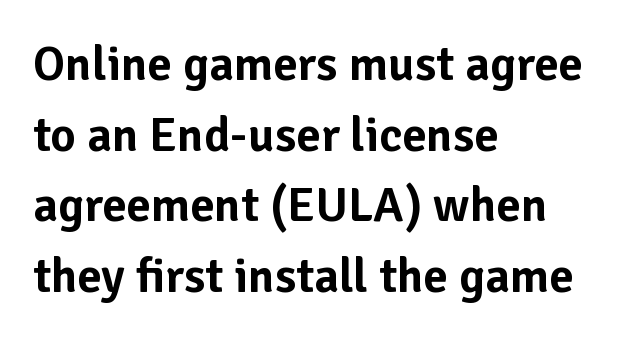
Q: Is the text italic (slanted)? A: No, it is upright.
Q: Is the typeface a serif or a sans-serif typeface? A: Sans-serif.
Q: Is the text underlined? A: No.
Q: How is the paragraph aligned? A: Left-aligned.
Q: Is the spacing between letters normal or unusually wide? A: Normal.
Q: Is the spacing between lines tight, normal or loose? A: Normal.
Q: Width (condensed, normal, or wide)? A: Normal.
Q: Stroke contrast? A: Low.
Q: x-height? A: Medium.
Q: Monospaced? A: No.
